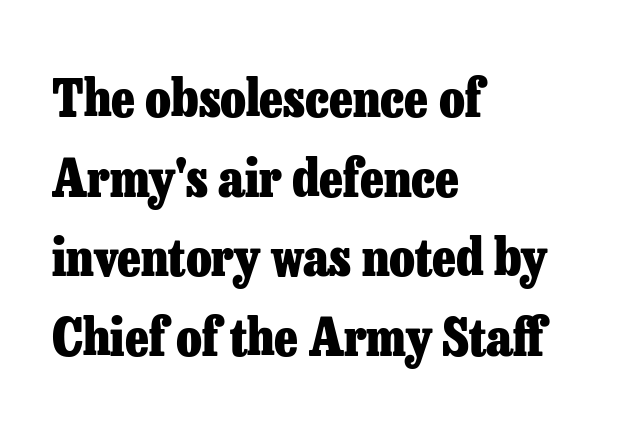
{"serif": "yes", "italic": "no", "bold": "yes", "weight": "heavy", "width": "normal", "stroke_contrast": "low", "x_height": "medium", "monospaced": "no", "underline": "no", "align": "left", "line_spacing": "normal", "line_spacing_ratio": 1.53, "letter_spacing": "normal", "letter_spacing_em": 0.0, "glyph_px": 52}
